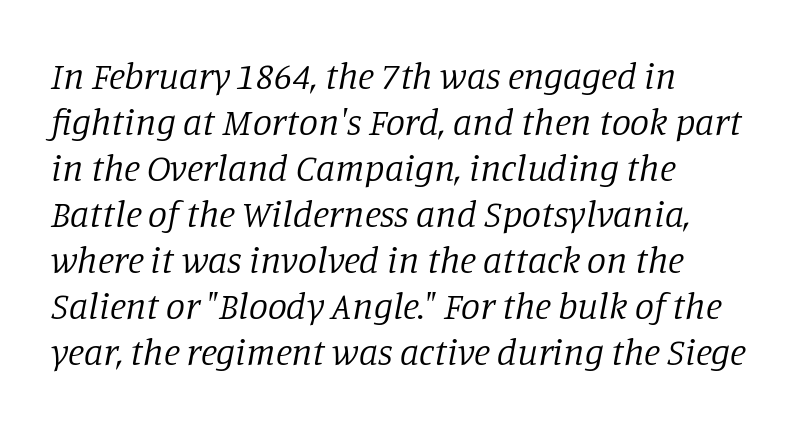
Q: Is the text bold? A: No.
Q: Is the text italic (slanted)? A: Yes, it leans right by about 11 degrees.
Q: Is the typeface a serif or a sans-serif typeface? A: Serif.
Q: Is the text underlined? A: No.
Q: How is the paragraph aligned? A: Left-aligned.
Q: Is the spacing between letters normal or unusually wide? A: Normal.
Q: Width (condensed, normal, or wide)? A: Normal.
Q: Stroke contrast? A: Low.
Q: x-height? A: Large.
Q: Monospaced? A: No.
